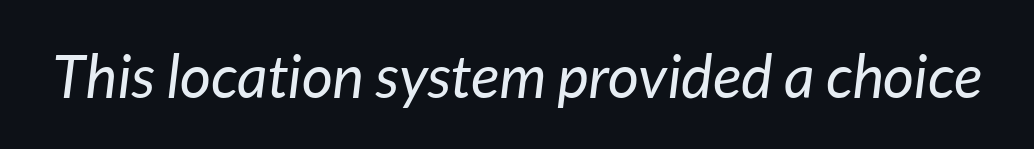
The image shows 60 px regular-weight type, italic (leaning right); set normal letter spacing, not underlined; low stroke contrast and a medium x-height.
